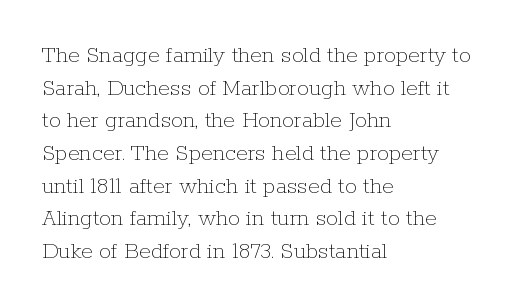
The image shows 24 px text type, upright; set left-aligned, normal line spacing (1.36x), normal letter spacing, not underlined.
